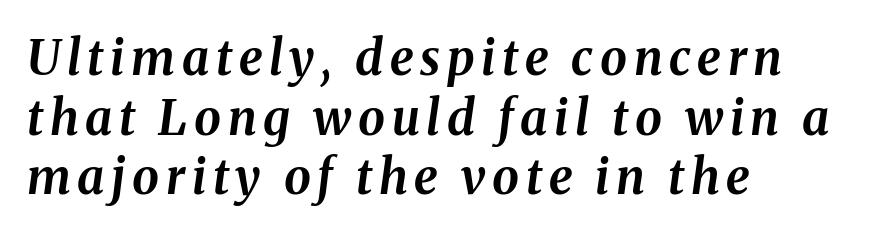
Q: Is the text bold? A: Yes.
Q: Is the text italic (slanted)? A: Yes, it leans right by about 8 degrees.
Q: Is the text underlined? A: No.
Q: How is the paragraph aligned? A: Left-aligned.
Q: Width (condensed, normal, or wide)? A: Normal.
Q: Stroke contrast? A: Medium.
Q: x-height? A: Medium.
Q: Monospaced? A: No.
